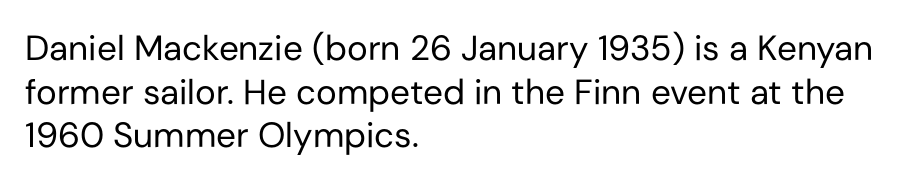
The image shows 35 px regular-weight sans-serif type, upright; set left-aligned, normal line spacing (1.25x), normal letter spacing, not underlined; low stroke contrast and a medium x-height.
